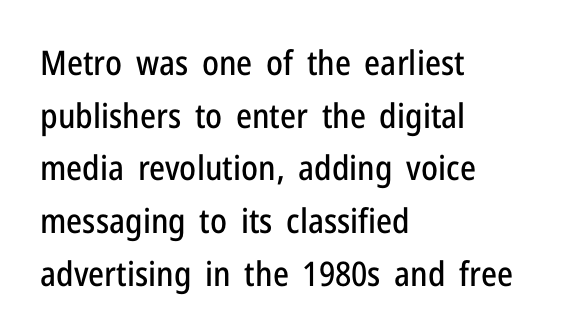
Q: Is the text italic (slanted)? A: No, it is upright.
Q: Is the typeface a serif or a sans-serif typeface? A: Sans-serif.
Q: Is the text underlined? A: No.
Q: How is the paragraph aligned? A: Left-aligned.
Q: Is the spacing between letters normal or unusually wide? A: Normal.
Q: Is the spacing between lines tight, normal or loose? A: Normal.
Q: Width (condensed, normal, or wide)? A: Condensed.
Q: Stroke contrast? A: Low.
Q: x-height? A: Medium.
Q: Monospaced? A: No.
